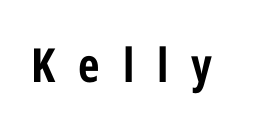
{"serif": "no", "italic": "no", "bold": "yes", "weight": "bold", "width": "condensed", "stroke_contrast": "low", "x_height": "medium", "monospaced": "no", "underline": "no", "letter_spacing": "wide", "letter_spacing_em": 0.49, "glyph_px": 47}
